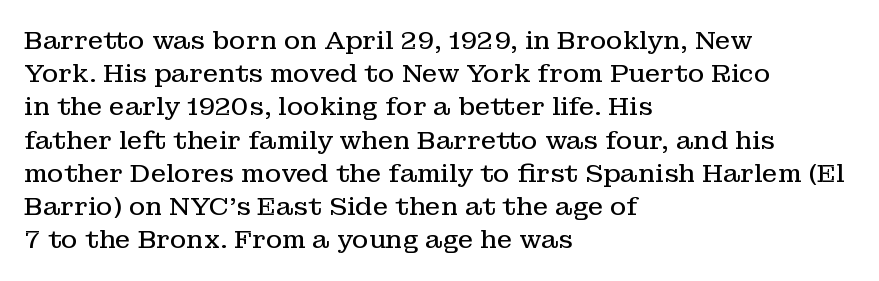
Q: Is the text bold? A: No.
Q: Is the text italic (slanted)? A: No, it is upright.
Q: Is the text underlined? A: No.
Q: How is the paragraph aligned? A: Left-aligned.
Q: Is the spacing between letters normal or unusually wide? A: Normal.
Q: Is the spacing between lines tight, normal or loose? A: Normal.
